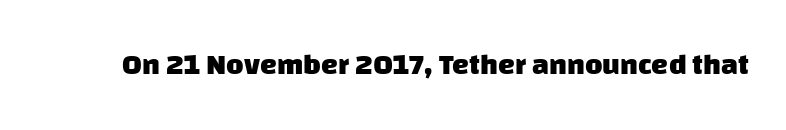
Q: Is the text bold? A: Yes.
Q: Is the typeface a serif or a sans-serif typeface? A: Sans-serif.
Q: Is the text underlined? A: No.
Q: Is the spacing between letters normal or unusually wide? A: Normal.
Q: Width (condensed, normal, or wide)? A: Normal.
Q: Stroke contrast? A: Low.
Q: x-height? A: Large.
Q: Monospaced? A: No.
